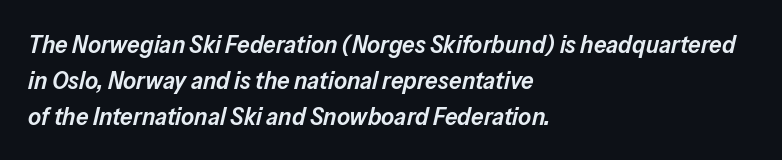
The text block is weighted toward the left margin, trailing off unevenly rightward. Firm but not heavy-handed strokes: this text is semibold. Is there much room between lines? A standard amount, neither cramped nor airy. Quick note: italic.
